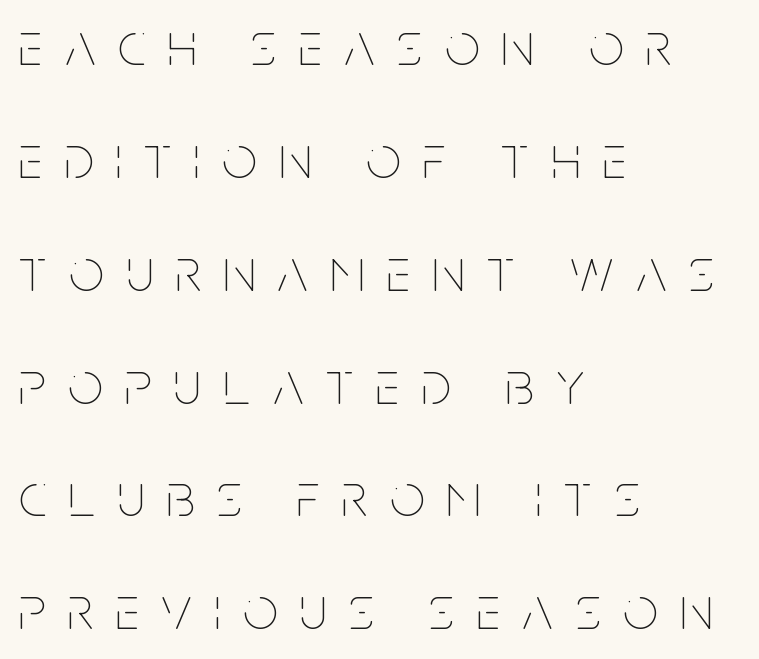
The typesetter chose a ragged-right arrangement here. Proportional: the letters do not fall into vertical columns. The weight would be labelled regular, book, light, or lighter still. Any mark beneath the type? The region is blank. Rendered with straight, roman letterforms.
